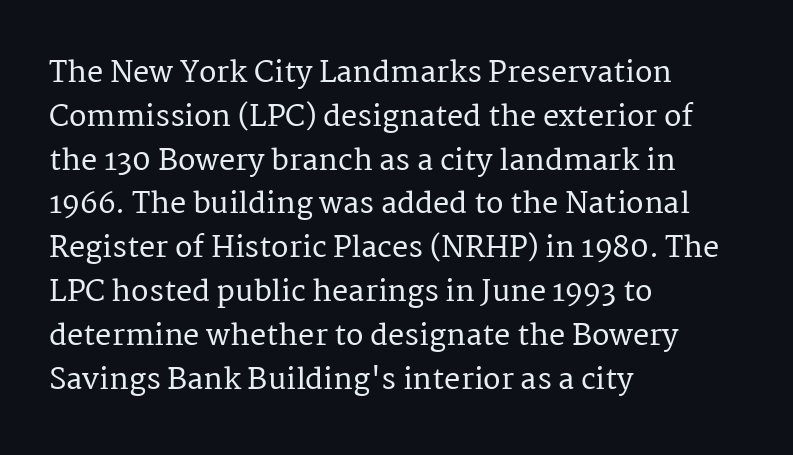
Descenders are the only things crossing below the line. The rendering uses natural spacing where letterforms have individual widths. Note: serifs present on the glyphs. Notice how the stems are strictly vertical — no italics here. The rendering anchors every line to the left-hand side.
